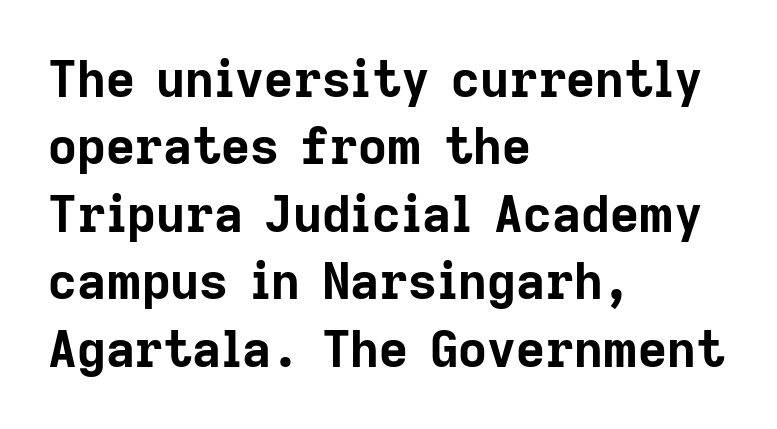
Q: Is the text bold? A: Yes.
Q: Is the text italic (slanted)? A: No, it is upright.
Q: Is the typeface a serif or a sans-serif typeface? A: Sans-serif.
Q: Is the text underlined? A: No.
Q: How is the paragraph aligned? A: Left-aligned.
Q: Is the spacing between letters normal or unusually wide? A: Normal.
Q: Is the spacing between lines tight, normal or loose? A: Normal.
Q: Width (condensed, normal, or wide)? A: Normal.
Q: Stroke contrast? A: Low.
Q: x-height? A: Medium.
Q: Monospaced? A: No.
